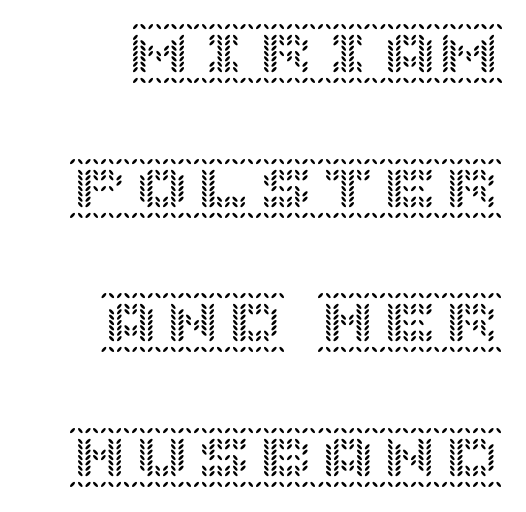
This sample uses plain, unmodified letter spacing. Vertically, the passage feels expansive, rows floating well apart. Every character sits straight up, as roman type does. Type without underlining. In CSS terms this would be text-align: right.
